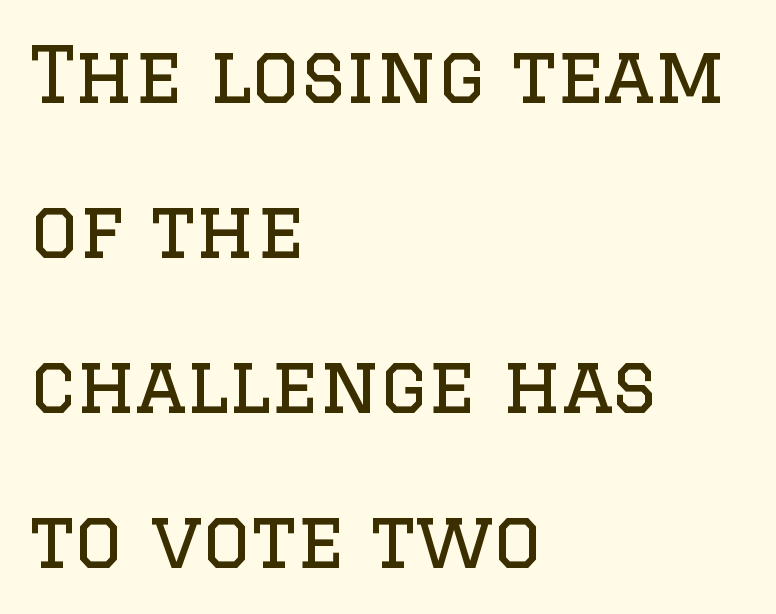
Q: Is the text bold? A: No.
Q: Is the text italic (slanted)? A: No, it is upright.
Q: Is the typeface a serif or a sans-serif typeface? A: Serif.
Q: Is the text underlined? A: No.
Q: How is the paragraph aligned? A: Left-aligned.
Q: Is the spacing between letters normal or unusually wide? A: Normal.
Q: Is the spacing between lines tight, normal or loose? A: Loose.
Q: Width (condensed, normal, or wide)? A: Normal.
Q: Stroke contrast? A: Low.
Q: x-height? A: Large.
Q: Monospaced? A: No.
